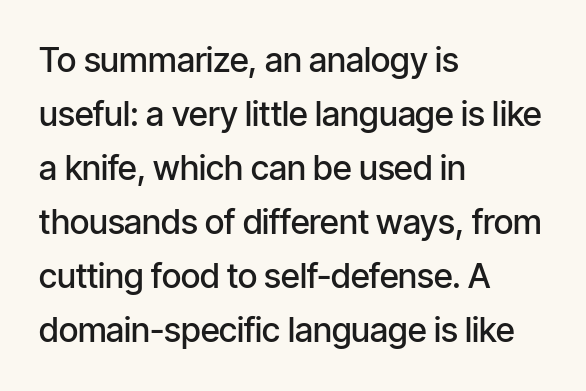
If you drew a line through each stem, it would be perfectly vertical. Serif or sans? Sans — the stroke terminals are bare. Spacing verdict: proportional, widths tailored to each character. No word sits above an underline.
